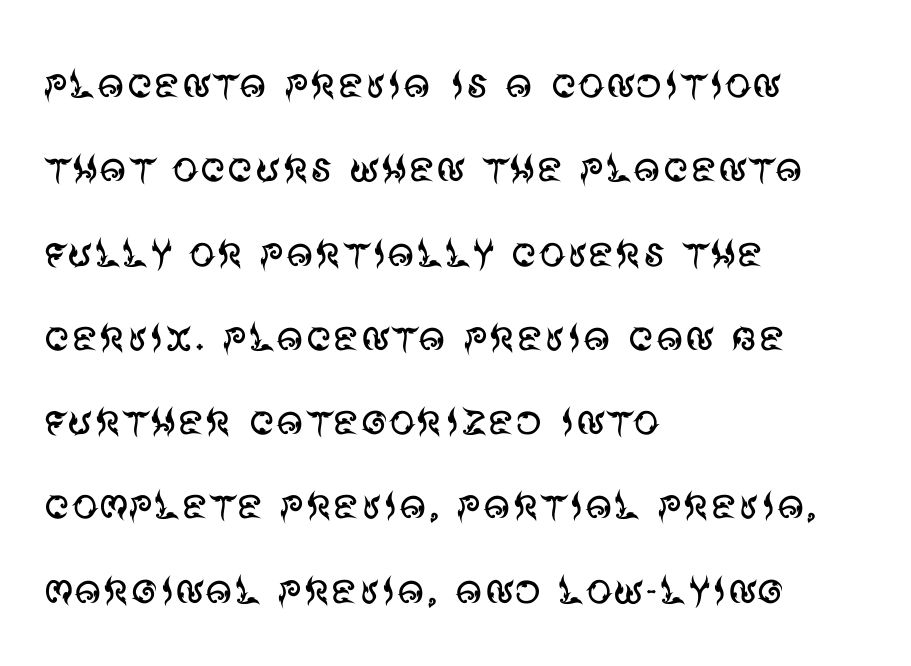
Leftover space on each line is placed entirely after the last word. Regular leading. Here the designer chose a conventional face with non-uniform glyph widths. Italic? Not at all — the glyphs are vertical. Stroke mass is kept to a normal reading level or below. Note: no serifs on the glyphs.
